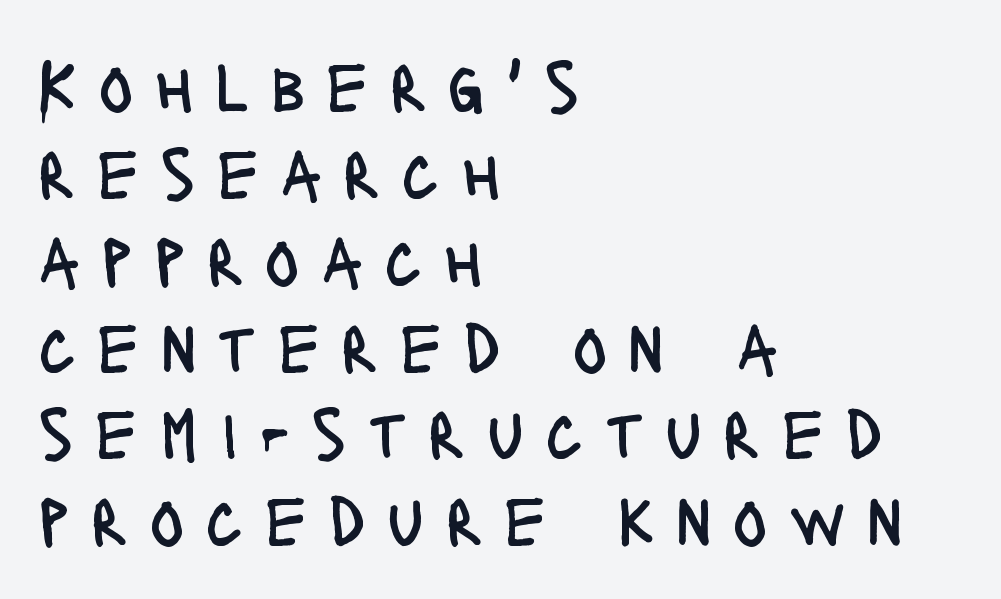
{"serif": "no", "italic": "no", "bold": "no", "weight": "regular", "width": "condensed", "stroke_contrast": "low", "x_height": "large", "monospaced": "no", "underline": "no", "align": "left", "line_spacing_ratio": 1.19, "letter_spacing": "wide", "letter_spacing_em": 0.29, "glyph_px": 73}
